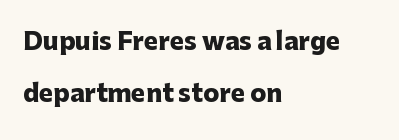
The image shows 24 px bold type, upright; set left-aligned, loose line spacing (2.17x), normal letter spacing, not underlined.
